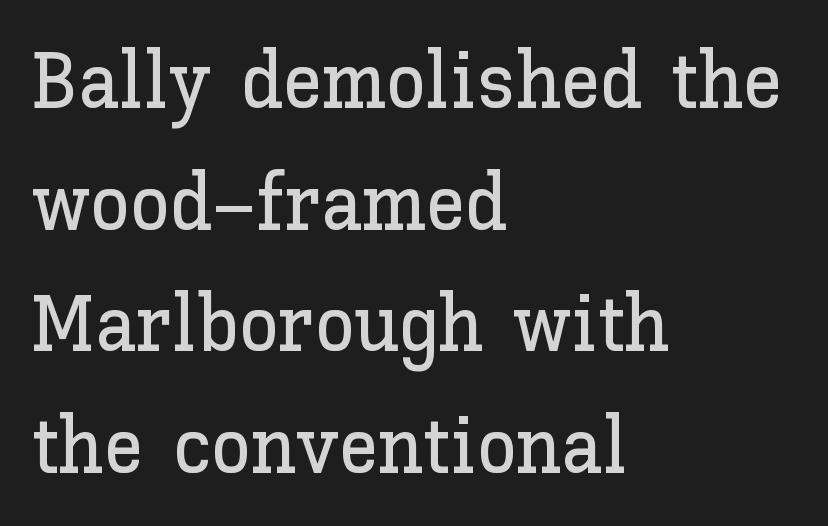
{"italic": "no", "width": "normal", "stroke_contrast": "low", "x_height": "medium", "monospaced": "no", "underline": "no", "align": "left", "line_spacing": "normal", "line_spacing_ratio": 1.52, "letter_spacing": "normal", "letter_spacing_em": 0.0, "glyph_px": 80}
